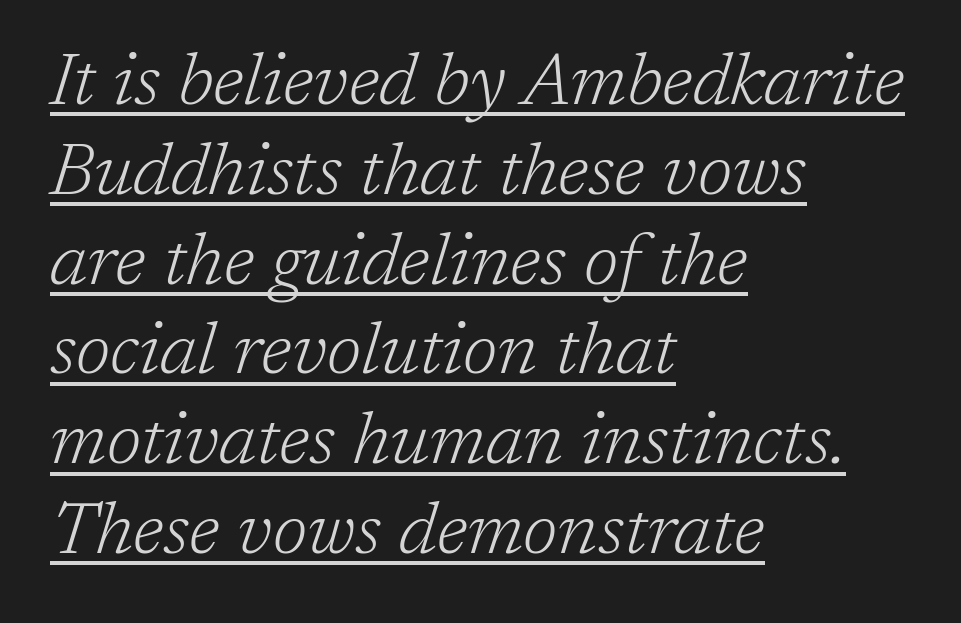
The image shows 73 px light serif type, italic (leaning right); set left-aligned, line spacing 1.23x, normal letter spacing, underlined; low stroke contrast and a medium x-height.
